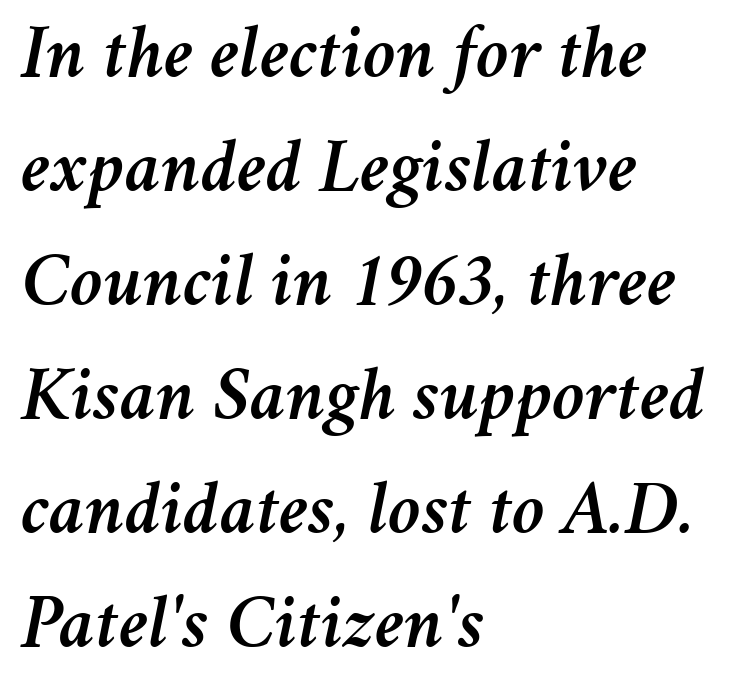
The image shows 76 px text type, italic (leaning right); set left-aligned, normal line spacing (1.5x), normal letter spacing, not underlined; medium stroke contrast and a medium x-height.
